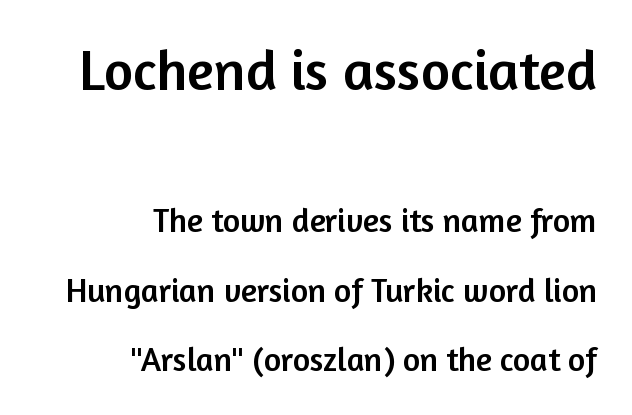
Descenders are the only things crossing below the line. The passage shown has conventional tracking throughout. One-word summary of the alignment: right. The lettering holds an erect, upright posture throughout.
